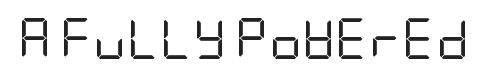
The image shows 41 px regular-weight, condensed sans-serif type, upright; set normal letter spacing, not underlined; low stroke contrast and a large x-height.
